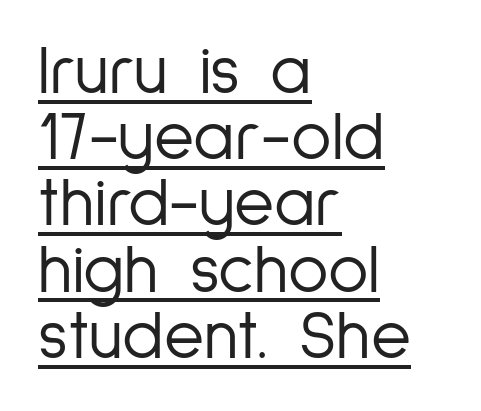
{"serif": "no", "italic": "no", "bold": "no", "weight": "light", "width": "condensed", "stroke_contrast": "low", "x_height": "medium", "monospaced": "no", "underline": "yes", "align": "left", "line_spacing": "tight", "line_spacing_ratio": 0.96, "letter_spacing": "normal", "letter_spacing_em": 0.0, "glyph_px": 69}
